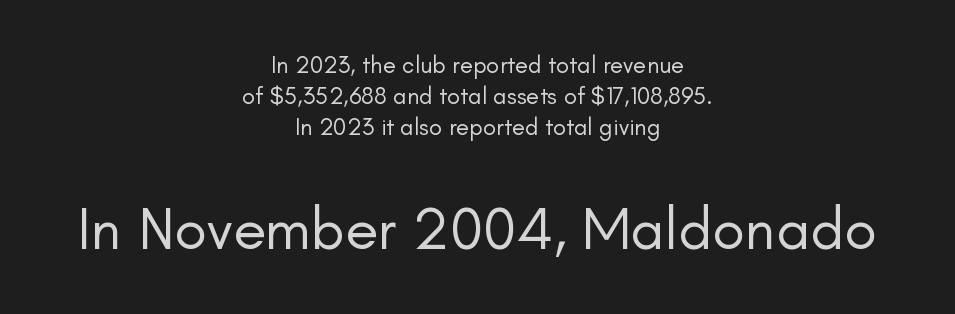
Q: Is the text bold? A: No.
Q: Is the text italic (slanted)? A: No, it is upright.
Q: Is the typeface a serif or a sans-serif typeface? A: Sans-serif.
Q: Is the text underlined? A: No.
Q: How is the paragraph aligned? A: Centered.
Q: Is the spacing between letters normal or unusually wide? A: Normal.
Q: Is the spacing between lines tight, normal or loose? A: Normal.
Q: Which block of text is set in a larger size, the first (top) or the second (bottom)? A: The second (bottom) one.
Q: Width (condensed, normal, or wide)? A: Normal.
Q: Stroke contrast? A: Low.
Q: x-height? A: Small.
Q: Monospaced? A: No.
